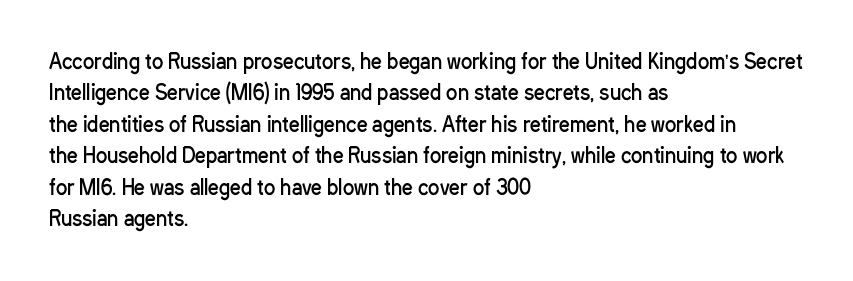
Q: Is the text bold? A: No.
Q: Is the text italic (slanted)? A: No, it is upright.
Q: Is the text underlined? A: No.
Q: How is the paragraph aligned? A: Left-aligned.
Q: Is the spacing between letters normal or unusually wide? A: Normal.
Q: Is the spacing between lines tight, normal or loose? A: Normal.
